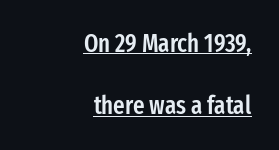
{"italic": "no", "bold": "semi", "underline": "yes", "align": "right", "line_spacing": "loose", "line_spacing_ratio": 2.5, "letter_spacing": "normal", "letter_spacing_em": 0.0, "glyph_px": 25}
